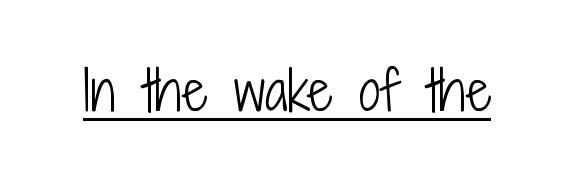
{"serif": "no", "italic": "no", "bold": "no", "weight": "light", "width": "condensed", "stroke_contrast": "low", "x_height": "medium", "monospaced": "no", "underline": "yes", "letter_spacing": "normal", "letter_spacing_em": 0.0, "glyph_px": 54}
